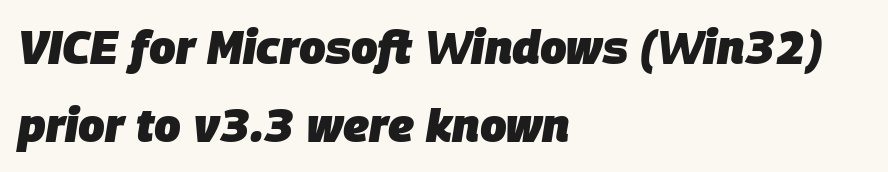
Q: Is the text bold? A: Yes.
Q: Is the text italic (slanted)? A: Yes, it leans right by about 9 degrees.
Q: Is the text underlined? A: No.
Q: How is the paragraph aligned? A: Left-aligned.
Q: Is the spacing between letters normal or unusually wide? A: Normal.
Q: Is the spacing between lines tight, normal or loose? A: Normal.
Q: Width (condensed, normal, or wide)? A: Normal.
Q: Stroke contrast? A: Low.
Q: x-height? A: Large.
Q: Monospaced? A: No.
